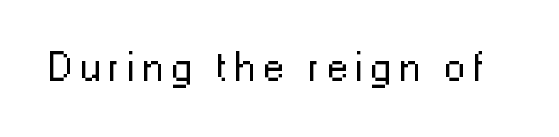
Q: Is the text bold? A: No.
Q: Is the text italic (slanted)? A: No, it is upright.
Q: Is the typeface a serif or a sans-serif typeface? A: Sans-serif.
Q: Is the text underlined? A: No.
Q: Width (condensed, normal, or wide)? A: Normal.
Q: Stroke contrast? A: Low.
Q: x-height? A: Medium.
Q: Monospaced? A: No.
